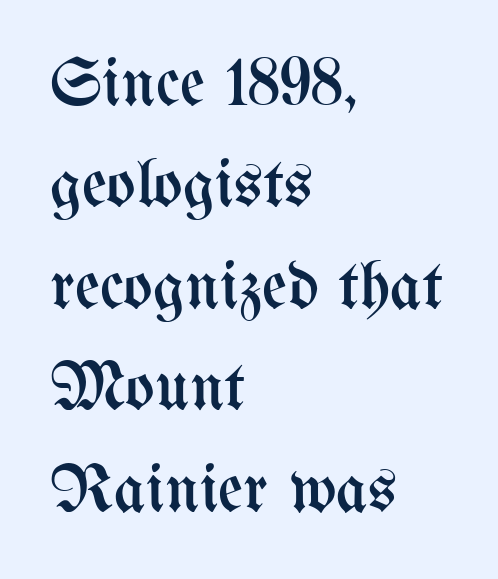
{"italic": "no", "bold": "no", "weight": "regular", "width": "condensed", "stroke_contrast": "medium", "x_height": "medium", "monospaced": "no", "underline": "no", "align": "left", "line_spacing": "normal", "line_spacing_ratio": 1.47, "letter_spacing": "normal", "letter_spacing_em": 0.0, "glyph_px": 69}
